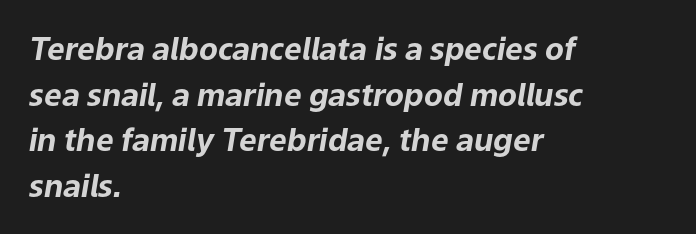
Yep, that's italic — everything's leaning. The face used here is proportionally spaced, like ordinary book or web type. Reading down the block, your eye returns to a fixed left position each line. The strokes are fattened all the way to bold. No word sits above an underline. Honestly, the letter spacing is just normal — you wouldn't notice it.
